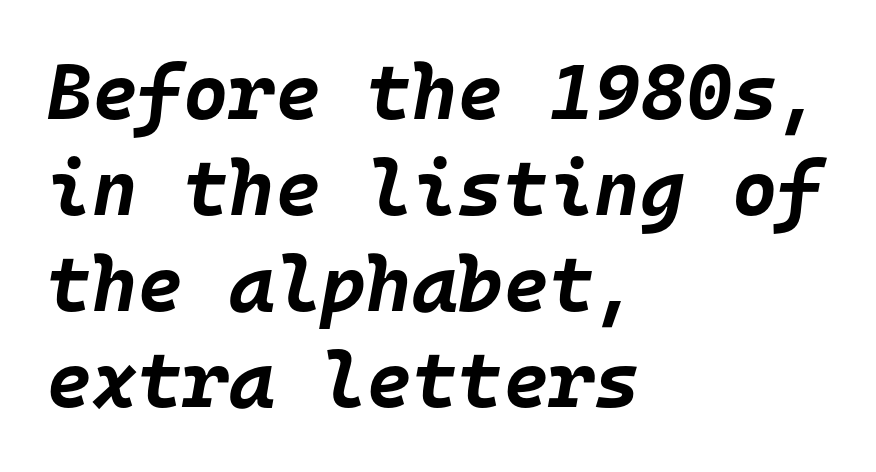
Caption: multi-line text, flush left, ragged right. The axis of the letterforms is tilted away from vertical. This rendering leaves character spacing at its baseline value. Has an underline been added? It has not. In terms of weight, the rendering is a true, heavy bold.
